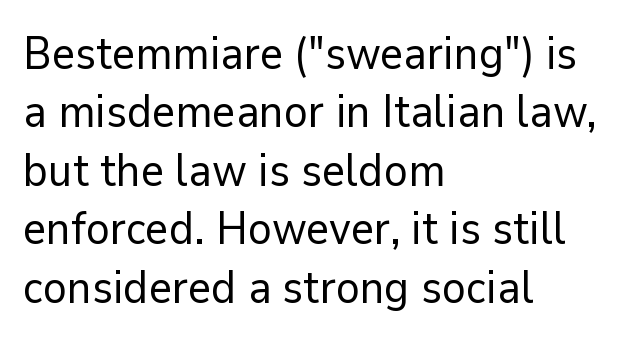
The image shows 45 px regular-weight sans-serif type, upright; set left-aligned, normal line spacing (1.3x), normal letter spacing, not underlined; low stroke contrast and a medium x-height.
